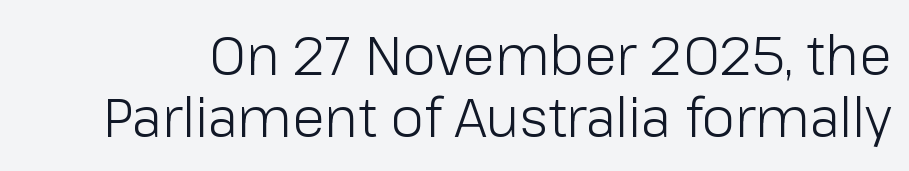
{"serif": "no", "italic": "no", "bold": "no", "weight": "light", "width": "normal", "stroke_contrast": "low", "x_height": "medium", "monospaced": "no", "underline": "no", "line_spacing": "tight", "line_spacing_ratio": 1.15, "letter_spacing": "normal", "letter_spacing_em": 0.0, "glyph_px": 54}
